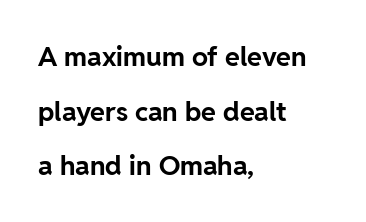
{"italic": "no", "bold": "yes", "underline": "no", "align": "left", "line_spacing": "loose", "line_spacing_ratio": 2.02, "letter_spacing": "normal", "letter_spacing_em": 0.0, "glyph_px": 27}
